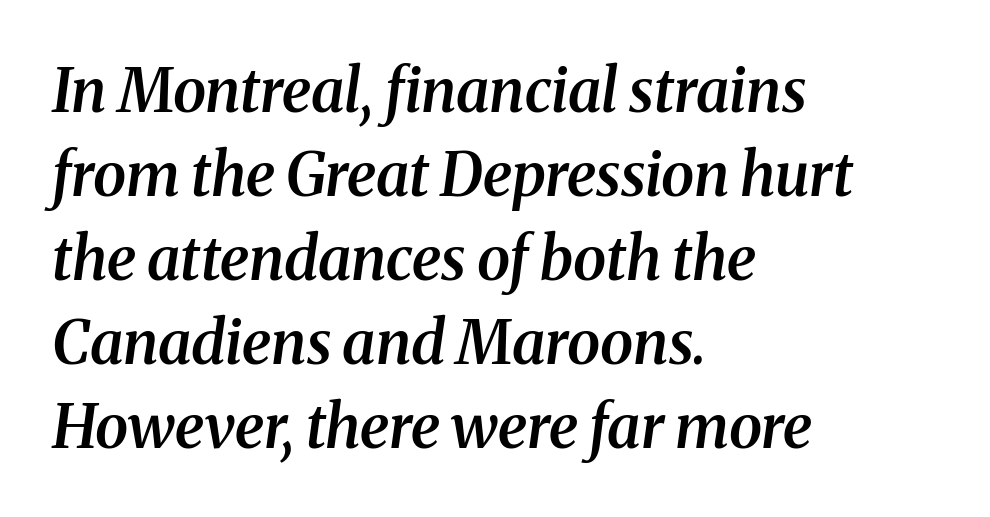
The image shows 60 px semibold serif type, italic (leaning right); set left-aligned, normal line spacing (1.4x), normal letter spacing, not underlined; medium stroke contrast and a medium x-height.
